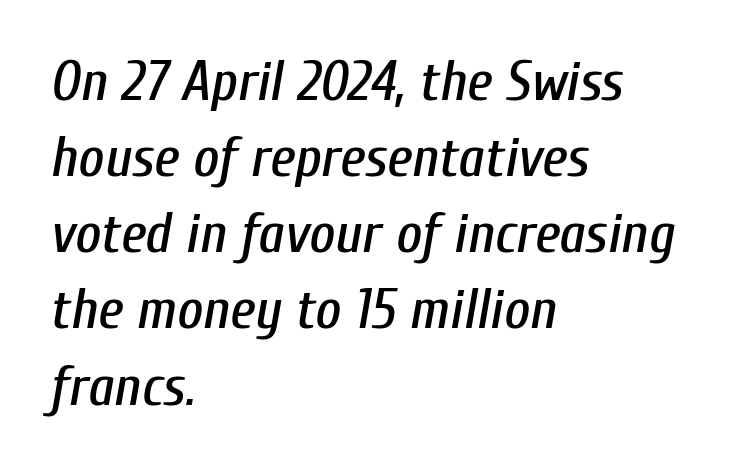
Plain, unruled lines of type. An italicized treatment has been applied to the whole sample. The leading is moderate, giving the passage an even texture. Notice how the passage keeps a crisp vertical edge on the left only.
